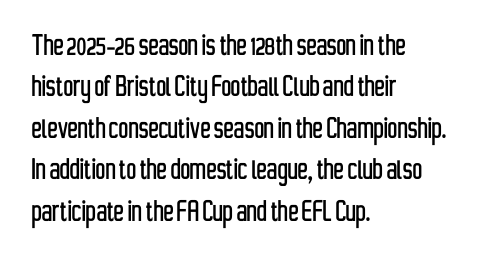
A typesetter would mark this as roman, not italic. Honestly, the letter spacing is just normal — you wouldn't notice it. A sans-serif font was chosen for this passage. Character widths vary here, with narrow letters taking less room than wide ones.
